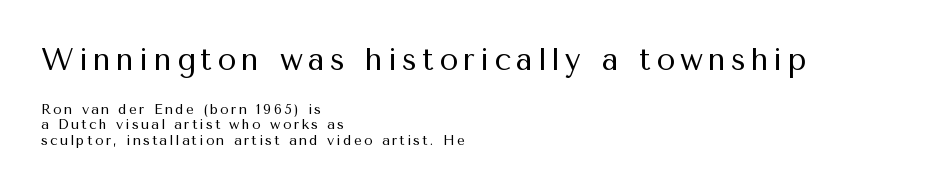
Q: Is the text bold? A: No.
Q: Is the text italic (slanted)? A: No, it is upright.
Q: Is the typeface a serif or a sans-serif typeface? A: Sans-serif.
Q: Is the text underlined? A: No.
Q: How is the paragraph aligned? A: Left-aligned.
Q: Is the spacing between lines tight, normal or loose? A: Tight.
Q: Which block of text is set in a larger size, the first (top) or the second (bottom)? A: The first (top) one.
Q: Width (condensed, normal, or wide)? A: Normal.
Q: Stroke contrast? A: Medium.
Q: x-height? A: Medium.
Q: Monospaced? A: No.
